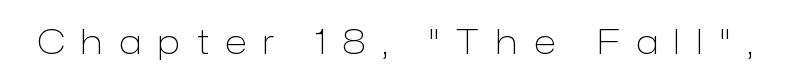
The image shows 34 px light sans-serif type, upright; set unusually wide letter spacing (+0.49 em), not underlined; low stroke contrast and a medium x-height.
